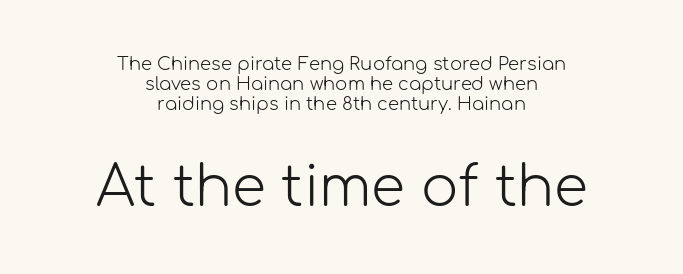
{"serif": "no", "italic": "no", "bold": "no", "weight": "light", "width": "normal", "stroke_contrast": "low", "x_height": "medium", "monospaced": "no", "underline": "no", "align": "center", "line_spacing": "tight", "line_spacing_ratio": 1.1, "letter_spacing": "normal", "letter_spacing_em": 0.0, "larger_block": "second", "size_ratio": 3.06, "glyph_px": 55}
